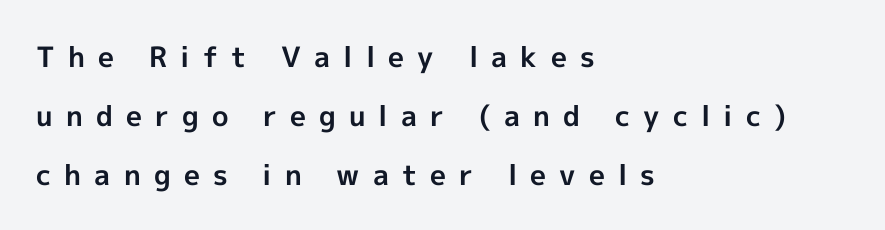
Q: Is the text bold? A: Yes.
Q: Is the text italic (slanted)? A: No, it is upright.
Q: Is the typeface a serif or a sans-serif typeface? A: Sans-serif.
Q: Is the text underlined? A: No.
Q: How is the paragraph aligned? A: Left-aligned.
Q: Is the spacing between letters normal or unusually wide? A: Unusually wide.
Q: Is the spacing between lines tight, normal or loose? A: Loose.
Q: Width (condensed, normal, or wide)? A: Normal.
Q: x-height? A: Medium.
Q: Monospaced? A: No.
